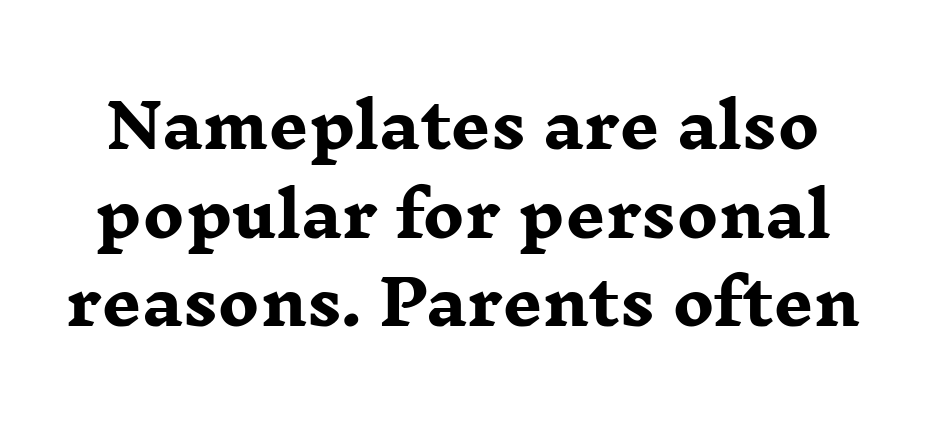
{"serif": "yes", "italic": "no", "bold": "yes", "weight": "heavy", "width": "wide", "stroke_contrast": "low", "x_height": "medium", "monospaced": "no", "underline": "no", "line_spacing": "normal", "line_spacing_ratio": 1.43, "letter_spacing": "normal", "letter_spacing_em": 0.0, "glyph_px": 62}
